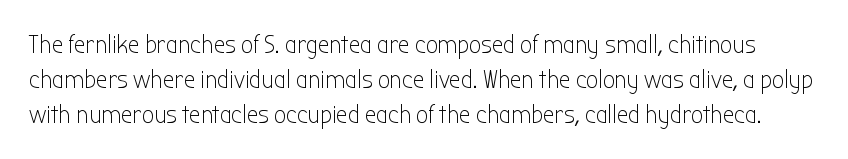
The image shows 26 px text type, upright; set normal line spacing (1.34x), normal letter spacing, not underlined.
